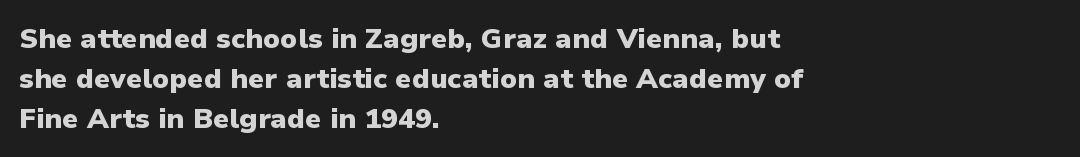
Q: Is the text bold? A: Yes.
Q: Is the text italic (slanted)? A: No, it is upright.
Q: Is the typeface a serif or a sans-serif typeface? A: Sans-serif.
Q: Is the text underlined? A: No.
Q: How is the paragraph aligned? A: Left-aligned.
Q: Is the spacing between letters normal or unusually wide? A: Normal.
Q: Is the spacing between lines tight, normal or loose? A: Normal.
Q: Width (condensed, normal, or wide)? A: Normal.
Q: Stroke contrast? A: Low.
Q: x-height? A: Medium.
Q: Monospaced? A: No.
